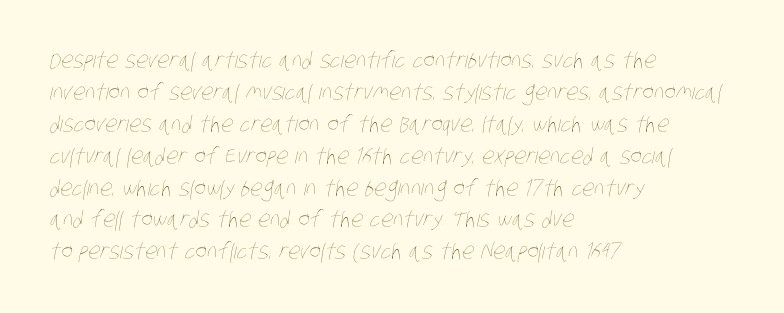
The image shows 22 px text type; set left-aligned, normal line spacing (1.45x), normal letter spacing, not underlined.
